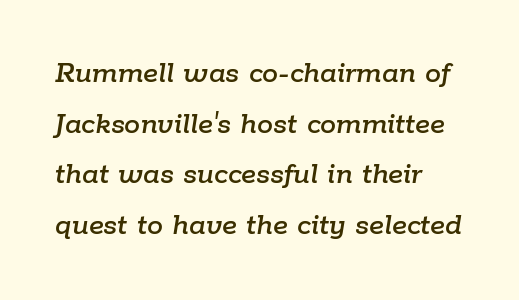
Q: Is the text italic (slanted)? A: Yes, it leans right by about 9 degrees.
Q: Is the text underlined? A: No.
Q: How is the paragraph aligned? A: Left-aligned.
Q: Is the spacing between letters normal or unusually wide? A: Normal.
Q: Is the spacing between lines tight, normal or loose? A: Normal.
Q: Width (condensed, normal, or wide)? A: Normal.
Q: Stroke contrast? A: Low.
Q: x-height? A: Medium.
Q: Monospaced? A: No.
